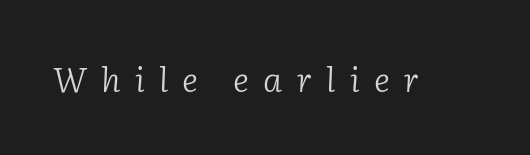
Q: Is the text bold? A: No.
Q: Is the text italic (slanted)? A: Yes, it leans right by about 2 degrees.
Q: Is the typeface a serif or a sans-serif typeface? A: Serif.
Q: Is the text underlined? A: No.
Q: Is the spacing between letters normal or unusually wide? A: Unusually wide.
Q: Width (condensed, normal, or wide)? A: Normal.
Q: Stroke contrast? A: Low.
Q: x-height? A: Medium.
Q: Monospaced? A: No.
